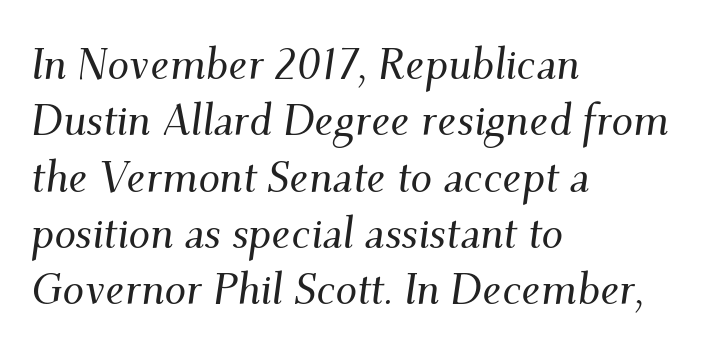
The image shows 43 px serif type, italic (leaning right); set left-aligned, normal line spacing (1.31x), normal letter spacing, not underlined; medium stroke contrast and a small x-height.
